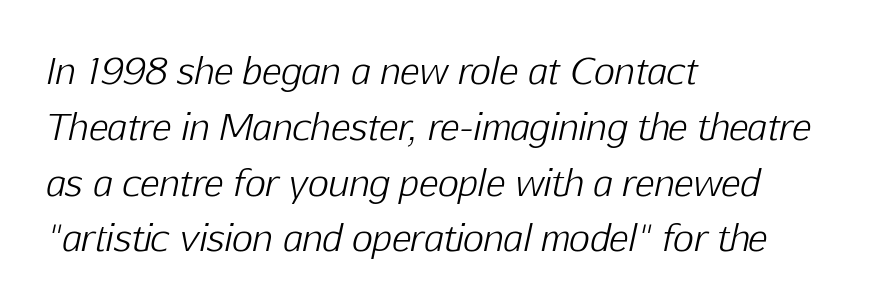
{"italic": "yes", "lean": "right", "slant_degrees": 12, "bold": "no", "weight": "light", "width": "normal", "stroke_contrast": "low", "x_height": "medium", "monospaced": "no", "underline": "no", "align": "left", "line_spacing": "normal", "line_spacing_ratio": 1.55, "letter_spacing": "normal", "letter_spacing_em": 0.0, "glyph_px": 36}
